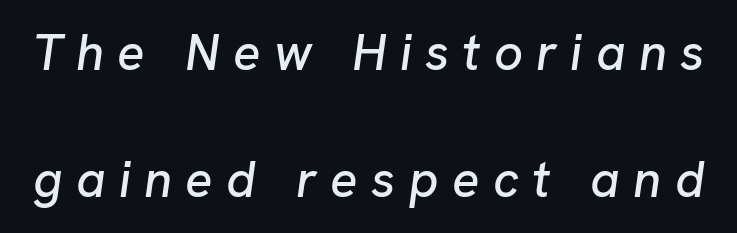
Q: Is the text italic (slanted)? A: Yes, it leans right by about 8 degrees.
Q: Is the text underlined? A: No.
Q: Is the spacing between letters normal or unusually wide? A: Unusually wide.
Q: Is the spacing between lines tight, normal or loose? A: Loose.
Q: Width (condensed, normal, or wide)? A: Normal.
Q: Stroke contrast? A: Low.
Q: x-height? A: Medium.
Q: Monospaced? A: No.
